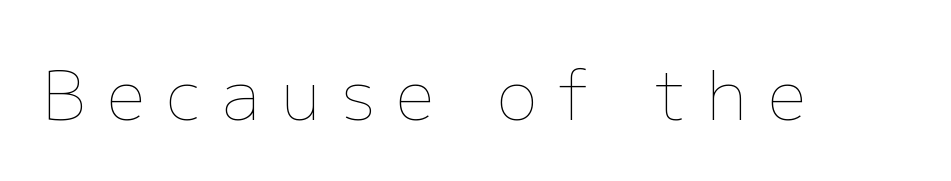
{"italic": "no", "bold": "no", "weight": "thin", "width": "normal", "stroke_contrast": "low", "x_height": "medium", "monospaced": "no", "underline": "no", "letter_spacing": "wide", "letter_spacing_em": 0.32, "glyph_px": 68}
